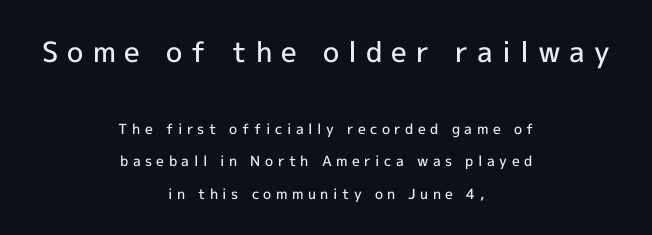
The image shows 28 px semibold sans-serif type, upright; set centered, loose line spacing (2.31x), unusually wide letter spacing (+0.32 em), not underlined; the first (top) block is 2.0x larger; a medium x-height.
